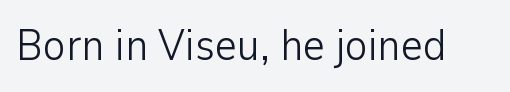
The image shows 43 px light sans-serif type, upright; set normal letter spacing, not underlined; low stroke contrast and a medium x-height.
